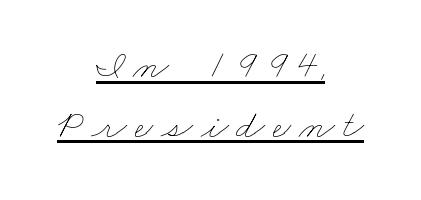
{"bold": "no", "weight": "thin", "width": "wide", "stroke_contrast": "low", "x_height": "small", "monospaced": "no", "underline": "yes", "align": "center", "line_spacing": "normal", "line_spacing_ratio": 1.46, "glyph_px": 41}
